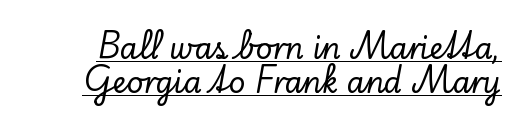
{"serif": "yes", "width": "normal", "stroke_contrast": "low", "x_height": "small", "monospaced": "no", "underline": "yes", "line_spacing_ratio": 1.16, "letter_spacing": "normal", "letter_spacing_em": 0.0, "glyph_px": 29}
